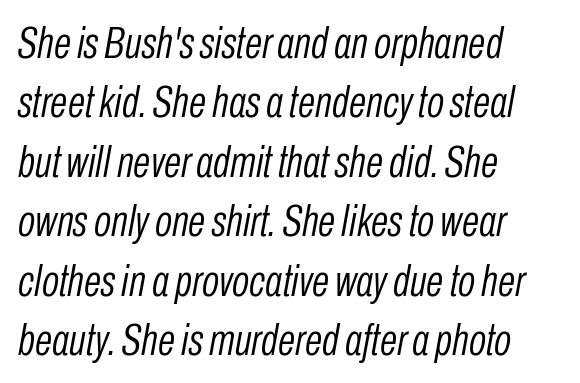
Q: Is the text bold? A: No.
Q: Is the text italic (slanted)? A: Yes, it leans right by about 10 degrees.
Q: Is the text underlined? A: No.
Q: How is the paragraph aligned? A: Left-aligned.
Q: Is the spacing between letters normal or unusually wide? A: Normal.
Q: Is the spacing between lines tight, normal or loose? A: Normal.
Q: Width (condensed, normal, or wide)? A: Condensed.
Q: Stroke contrast? A: Low.
Q: x-height? A: Medium.
Q: Monospaced? A: No.
